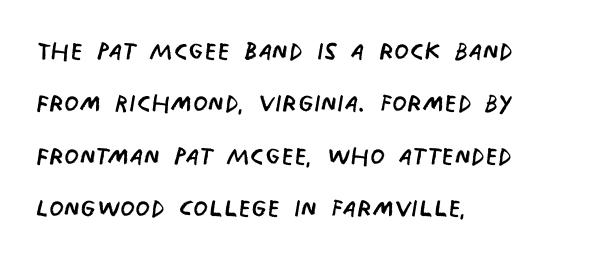
The image shows 34 px regular-weight, condensed sans-serif type; set left-aligned, normal line spacing (1.54x), normal letter spacing, not underlined; low stroke contrast and a large x-height.
